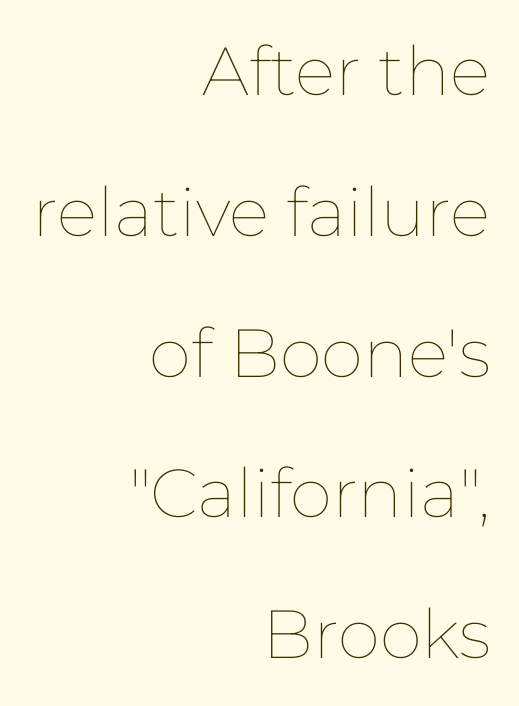
The image shows 68 px thin type, upright; set right-aligned, loose line spacing (2.07x), normal letter spacing, not underlined; low stroke contrast and a medium x-height.
